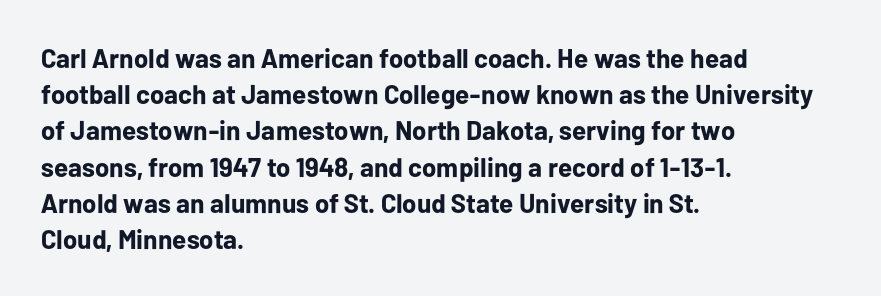
{"italic": "no", "bold": "yes", "underline": "no", "align": "left", "line_spacing": "normal", "line_spacing_ratio": 1.34, "letter_spacing": "normal", "letter_spacing_em": 0.0, "glyph_px": 27}
